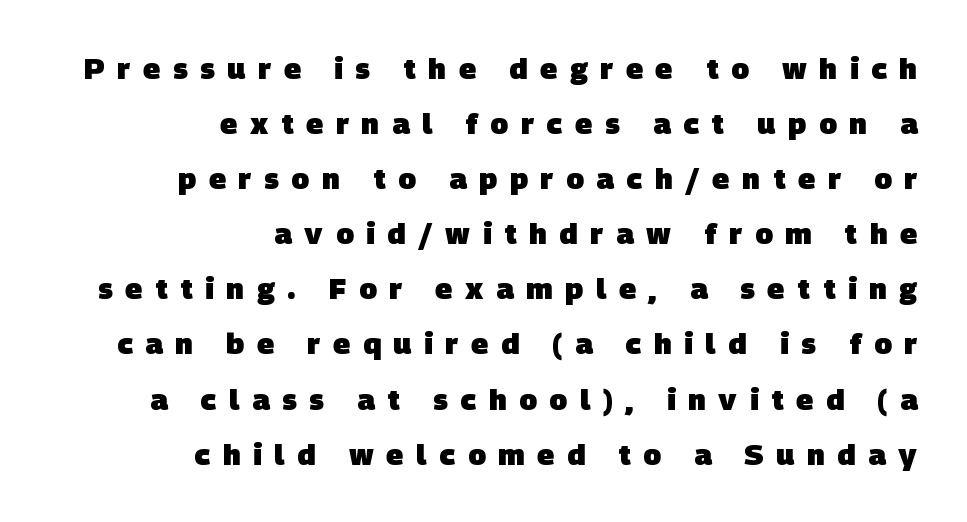
{"serif": "no", "bold": "yes", "weight": "heavy", "width": "normal", "stroke_contrast": "low", "x_height": "large", "monospaced": "no", "underline": "no", "align": "right", "line_spacing": "loose", "line_spacing_ratio": 1.9, "letter_spacing": "wide", "letter_spacing_em": 0.44, "glyph_px": 29}
